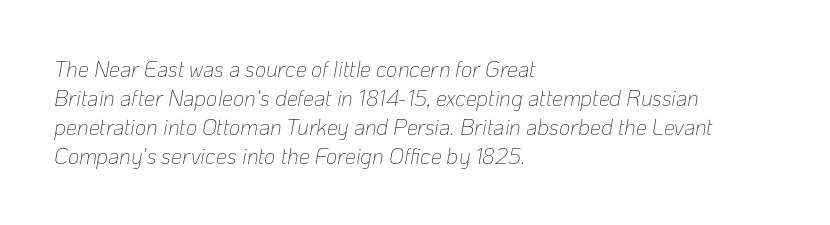
{"italic": "yes", "lean": "right", "slant_degrees": 10, "bold": "no", "underline": "no", "align": "left", "line_spacing": "normal", "line_spacing_ratio": 1.32, "letter_spacing": "normal", "letter_spacing_em": 0.0, "glyph_px": 22}
